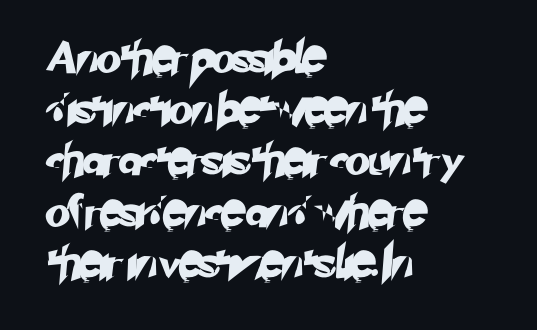
Q: Is the typeface a serif or a sans-serif typeface? A: Sans-serif.
Q: Is the text underlined? A: No.
Q: How is the paragraph aligned? A: Left-aligned.
Q: Is the spacing between letters normal or unusually wide? A: Normal.
Q: Is the spacing between lines tight, normal or loose? A: Normal.
Q: Width (condensed, normal, or wide)? A: Normal.
Q: Stroke contrast? A: Low.
Q: x-height? A: Small.
Q: Monospaced? A: No.
